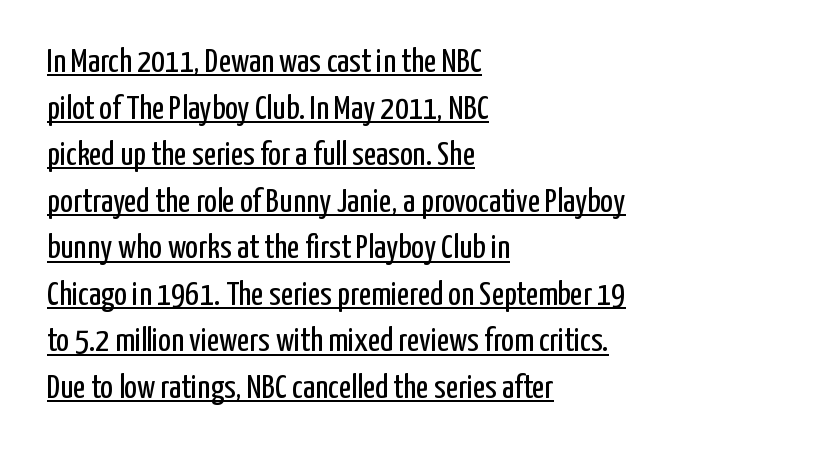
The glyphs are accompanied by a horizontal stroke just below them. Character widths vary here, with narrow letters taking less room than wide ones. Quick note: not italic, upright. Ink coverage per letter is moderate at most.
